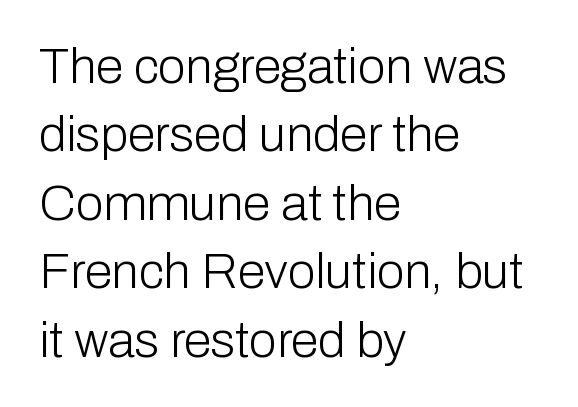
The image shows 50 px light sans-serif type, upright; set left-aligned, normal line spacing (1.37x), normal letter spacing, not underlined; low stroke contrast and a medium x-height.
